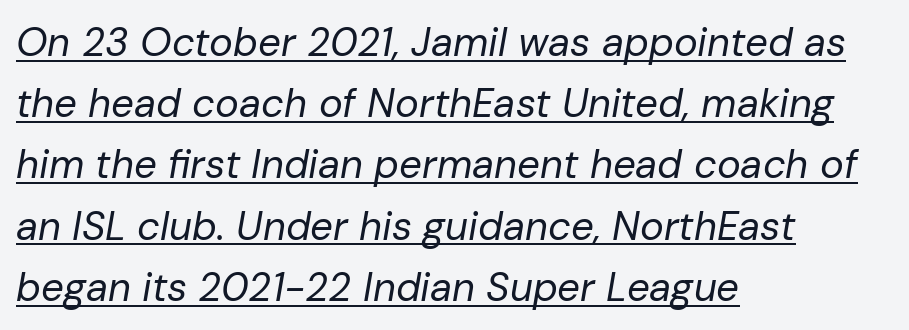
Q: Is the text bold? A: No.
Q: Is the text italic (slanted)? A: Yes, it leans right by about 10 degrees.
Q: Is the text underlined? A: Yes.
Q: How is the paragraph aligned? A: Left-aligned.
Q: Is the spacing between letters normal or unusually wide? A: Normal.
Q: Is the spacing between lines tight, normal or loose? A: Normal.
Q: Width (condensed, normal, or wide)? A: Normal.
Q: Stroke contrast? A: Low.
Q: x-height? A: Medium.
Q: Monospaced? A: No.
